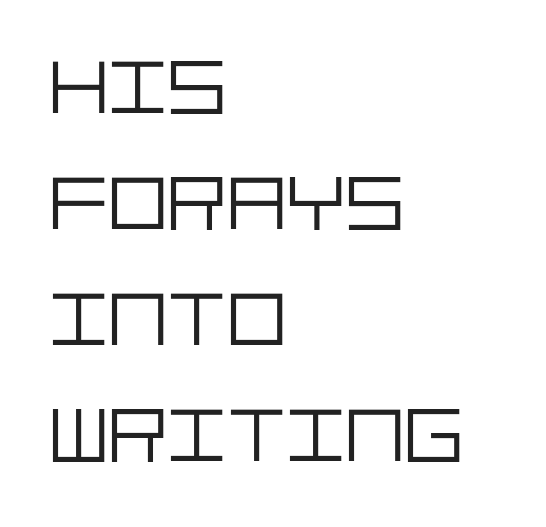
The rows are spaced the way most documents space them. Do the letters lean? They stand straight. Does the type have serifs? No, each stem ends abruptly. The gaps between neighbouring characters are ordinary and unremarkable. This rendering features lettering with no underline. Heaviness? Minimal to ordinary, like unemphasized prose.
